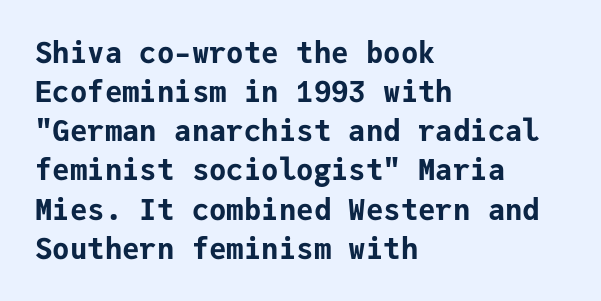
The image shows 29 px bold sans-serif type, upright, monospaced; set left-aligned, normal line spacing (1.35x), normal letter spacing, not underlined; low stroke contrast and a medium x-height.
